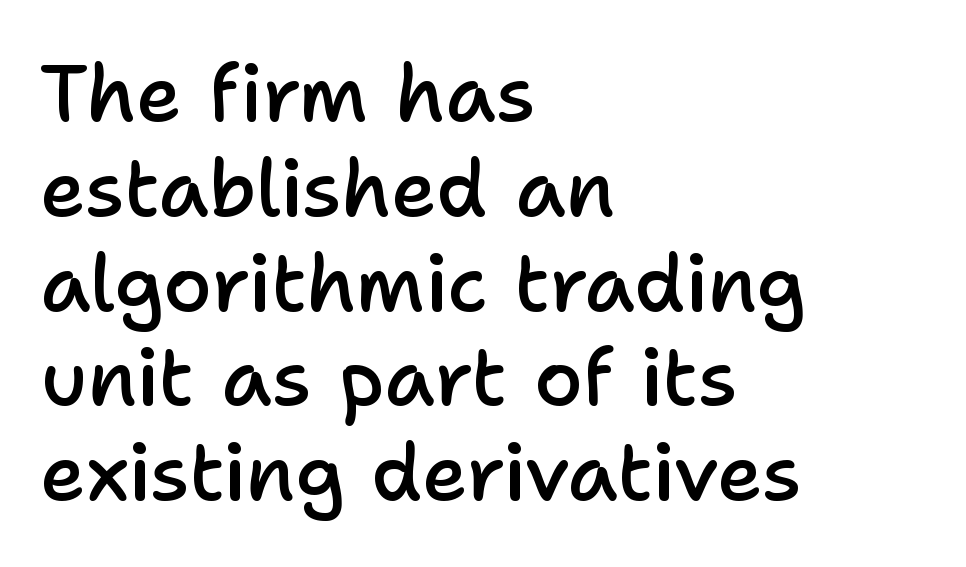
The image shows 79 px semibold sans-serif type, upright; set left-aligned, line spacing 1.2x, normal letter spacing, not underlined; low stroke contrast and a medium x-height.
